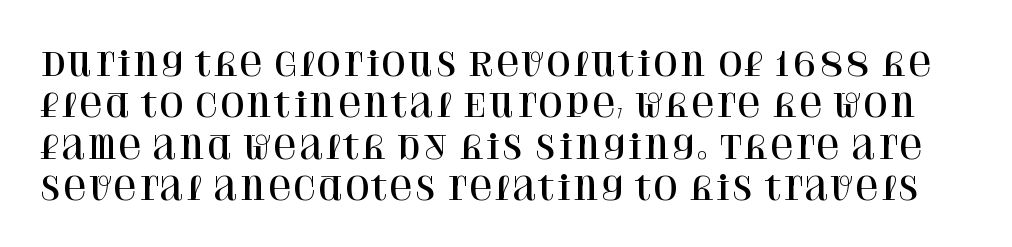
Q: Is the text italic (slanted)? A: No, it is upright.
Q: Is the typeface a serif or a sans-serif typeface? A: Serif.
Q: Is the text underlined? A: No.
Q: Is the spacing between letters normal or unusually wide? A: Normal.
Q: Is the spacing between lines tight, normal or loose? A: Normal.
Q: Width (condensed, normal, or wide)? A: Normal.
Q: Stroke contrast? A: High.
Q: x-height? A: Large.
Q: Monospaced? A: No.
